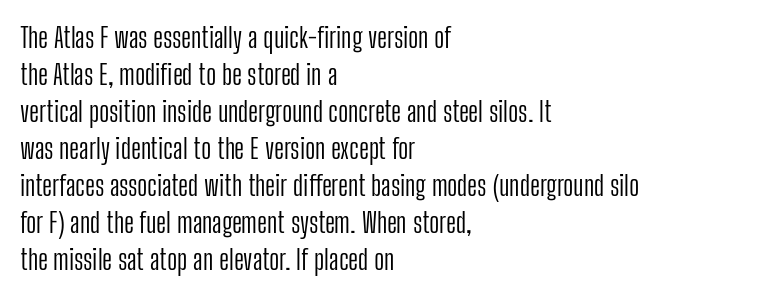
Q: Is the text bold? A: No.
Q: Is the text italic (slanted)? A: No, it is upright.
Q: Is the typeface a serif or a sans-serif typeface? A: Sans-serif.
Q: Is the text underlined? A: No.
Q: How is the paragraph aligned? A: Left-aligned.
Q: Is the spacing between letters normal or unusually wide? A: Normal.
Q: Is the spacing between lines tight, normal or loose? A: Normal.
Q: Width (condensed, normal, or wide)? A: Condensed.
Q: Stroke contrast? A: Low.
Q: x-height? A: Medium.
Q: Monospaced? A: No.
